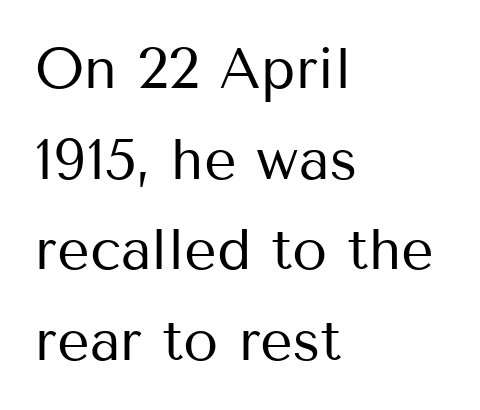
The foot of each line stays bare and open. The typeface chosen for these lines omits serifs. Think of a printed novel: that variable character pitch is what you see here. Heft: none added — not bold. How would I describe the line gaps? Plain and ordinary.
